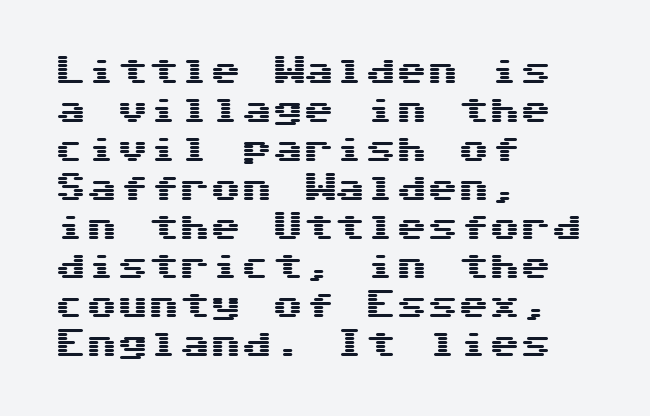
The image shows 31 px wide sans-serif type, upright; set left-aligned, normal line spacing (1.26x), normal letter spacing, not underlined; medium stroke contrast and a medium x-height.
